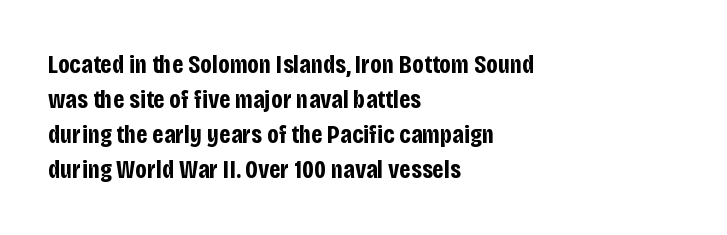
Q: Is the text bold? A: Yes.
Q: Is the text italic (slanted)? A: No, it is upright.
Q: Is the text underlined? A: No.
Q: How is the paragraph aligned? A: Left-aligned.
Q: Is the spacing between letters normal or unusually wide? A: Normal.
Q: Is the spacing between lines tight, normal or loose? A: Normal.
